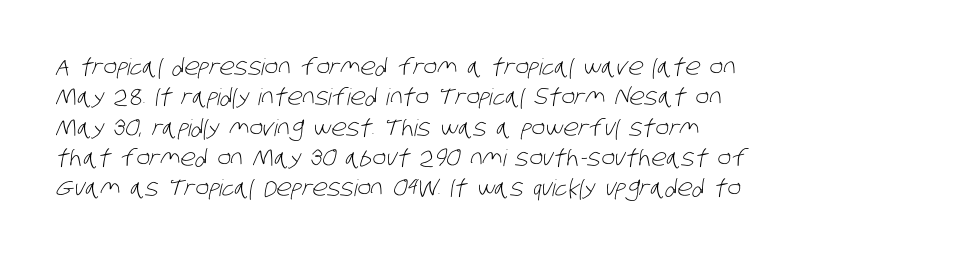
Q: Is the text bold? A: No.
Q: Is the text underlined? A: No.
Q: How is the paragraph aligned? A: Left-aligned.
Q: Is the spacing between letters normal or unusually wide? A: Normal.
Q: Is the spacing between lines tight, normal or loose? A: Normal.
